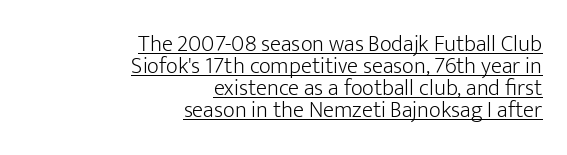
The image shows 23 px text type, upright; set right-aligned, tight line spacing (0.95x), normal letter spacing, underlined.
